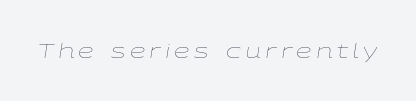
{"italic": "yes", "lean": "right", "slant_degrees": 9, "bold": "no", "underline": "no", "letter_spacing": "wide", "letter_spacing_em": 0.21, "glyph_px": 20}
